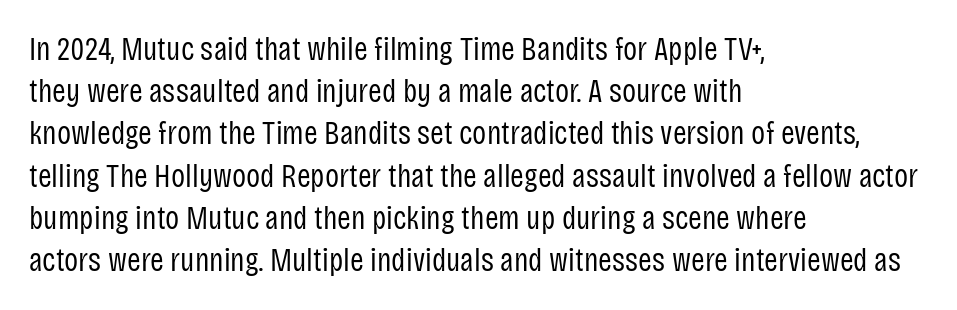
{"serif": "no", "italic": "no", "bold": "no", "weight": "regular", "width": "condensed", "stroke_contrast": "low", "x_height": "large", "monospaced": "no", "underline": "no", "align": "left", "line_spacing": "normal", "line_spacing_ratio": 1.28, "letter_spacing": "normal", "letter_spacing_em": 0.0, "glyph_px": 33}
